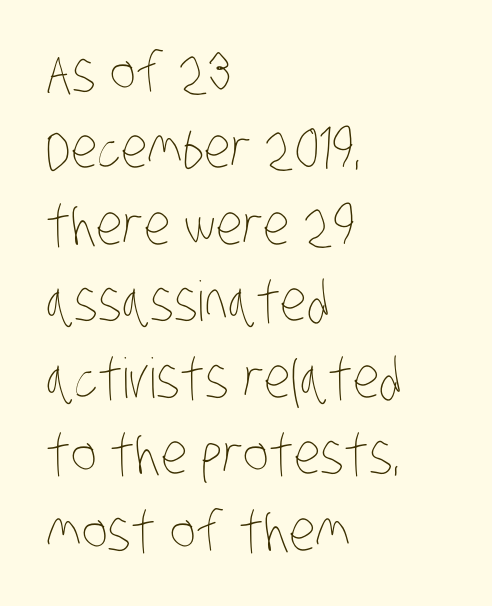
The typesetting does not lean heavy: it is not bold. Type without underlining. Reading down the column, the eye jumps a familiar distance to each next line. A classic flush-left, rag-right setting is used for this passage. Spacing verdict: proportional, widths tailored to each character.
